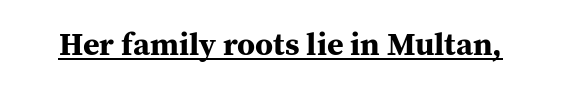
Every word sits above its own underline. The line texture is even and compact thanks to regular tracking. Unlike a clean sans, this face finishes its strokes with serifs. Spacing verdict: proportional, widths tailored to each character. Look at the stroke-to-counter ratio: heavy, a bold.
